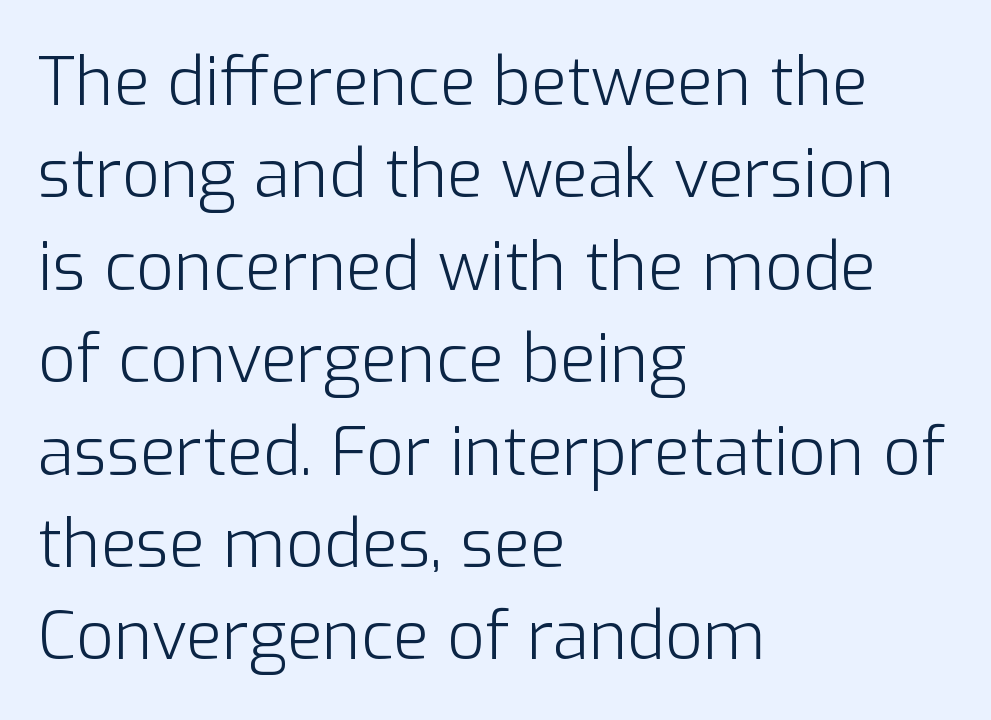
Q: Is the text bold? A: No.
Q: Is the text italic (slanted)? A: No, it is upright.
Q: Is the typeface a serif or a sans-serif typeface? A: Sans-serif.
Q: Is the text underlined? A: No.
Q: How is the paragraph aligned? A: Left-aligned.
Q: Is the spacing between letters normal or unusually wide? A: Normal.
Q: Is the spacing between lines tight, normal or loose? A: Normal.
Q: Width (condensed, normal, or wide)? A: Normal.
Q: Stroke contrast? A: Low.
Q: x-height? A: Medium.
Q: Monospaced? A: No.
